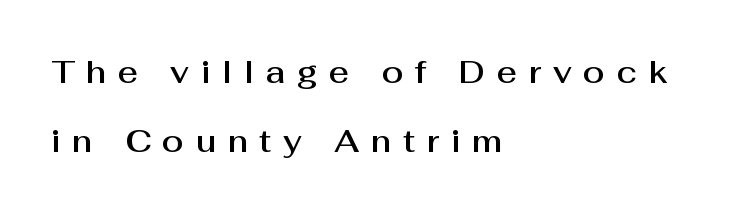
{"serif": "no", "italic": "no", "width": "normal", "stroke_contrast": "medium", "x_height": "medium", "monospaced": "no", "underline": "no", "align": "left", "line_spacing": "loose", "line_spacing_ratio": 2.22, "letter_spacing": "wide", "letter_spacing_em": 0.38, "glyph_px": 31}
